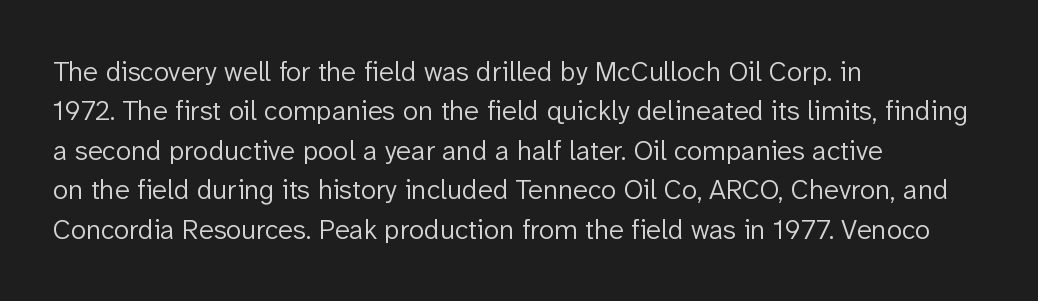
Q: Is the text bold? A: No.
Q: Is the text italic (slanted)? A: No, it is upright.
Q: Is the typeface a serif or a sans-serif typeface? A: Sans-serif.
Q: Is the text underlined? A: No.
Q: How is the paragraph aligned? A: Left-aligned.
Q: Is the spacing between letters normal or unusually wide? A: Normal.
Q: Is the spacing between lines tight, normal or loose? A: Normal.
Q: Width (condensed, normal, or wide)? A: Normal.
Q: Stroke contrast? A: Low.
Q: x-height? A: Medium.
Q: Monospaced? A: No.
